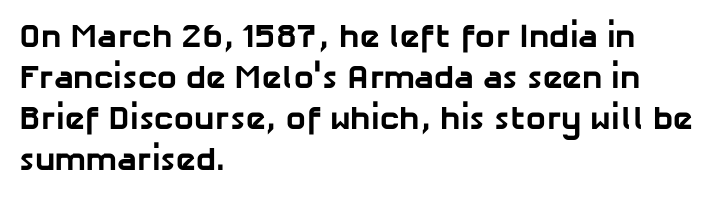
The image shows 33 px bold sans-serif type; set left-aligned, line spacing 1.24x, normal letter spacing, not underlined; low stroke contrast and a medium x-height.
